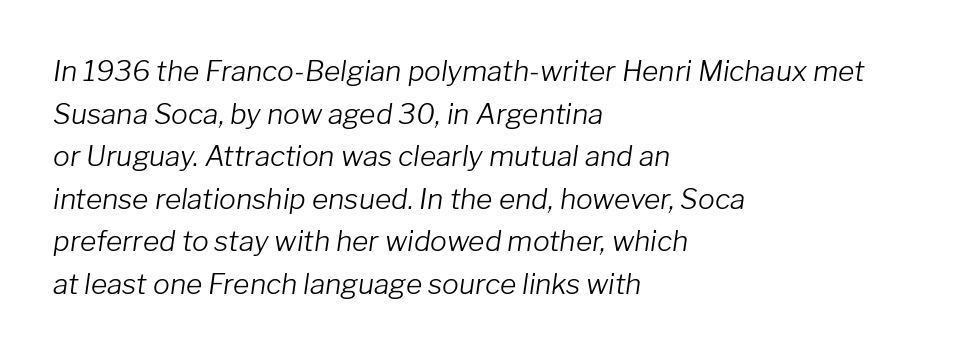
Q: Is the text bold? A: No.
Q: Is the text italic (slanted)? A: Yes, it leans right by about 8 degrees.
Q: Is the text underlined? A: No.
Q: How is the paragraph aligned? A: Left-aligned.
Q: Is the spacing between letters normal or unusually wide? A: Normal.
Q: Is the spacing between lines tight, normal or loose? A: Normal.
Q: Width (condensed, normal, or wide)? A: Normal.
Q: Stroke contrast? A: Low.
Q: x-height? A: Medium.
Q: Monospaced? A: No.
